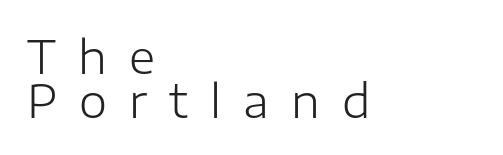
The image shows 45 px light sans-serif type, upright; set left-aligned, tight line spacing (0.97x), unusually wide letter spacing (+0.49 em), not underlined; low stroke contrast and a medium x-height.
